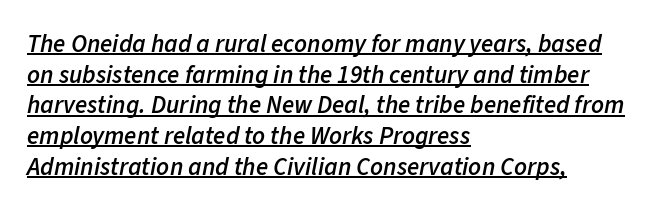
Q: Is the text bold? A: Semi-bold.
Q: Is the text italic (slanted)? A: Yes, it leans right by about 11 degrees.
Q: Is the text underlined? A: Yes.
Q: How is the paragraph aligned? A: Left-aligned.
Q: Is the spacing between letters normal or unusually wide? A: Normal.
